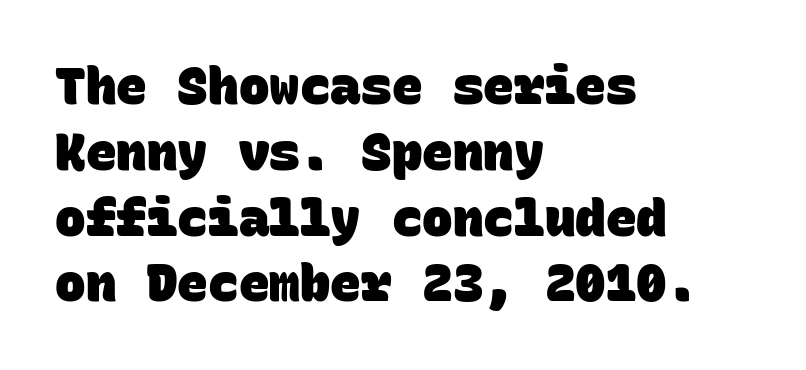
The image shows 51 px heavy sans-serif type, monospaced; set left-aligned, normal line spacing (1.29x), normal letter spacing, not underlined; low stroke contrast and a large x-height.
